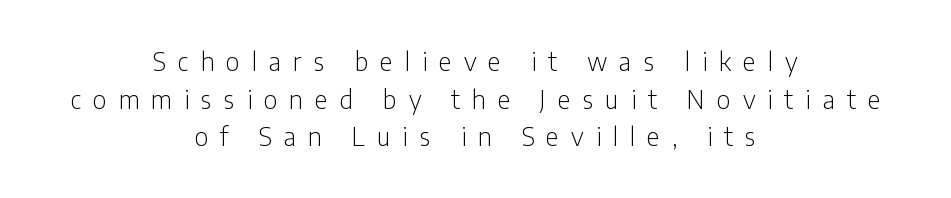
{"italic": "no", "bold": "no", "underline": "no", "align": "center", "line_spacing": "normal", "line_spacing_ratio": 1.51, "letter_spacing": "wide", "letter_spacing_em": 0.48, "glyph_px": 25}
